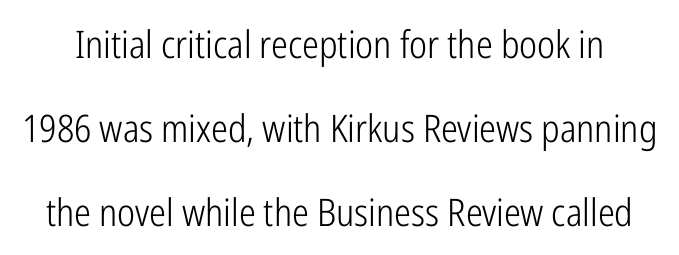
{"serif": "no", "italic": "no", "bold": "no", "weight": "light", "width": "condensed", "stroke_contrast": "low", "x_height": "medium", "monospaced": "no", "underline": "no", "line_spacing": "loose", "line_spacing_ratio": 2.21, "letter_spacing": "normal", "letter_spacing_em": 0.0, "glyph_px": 38}
